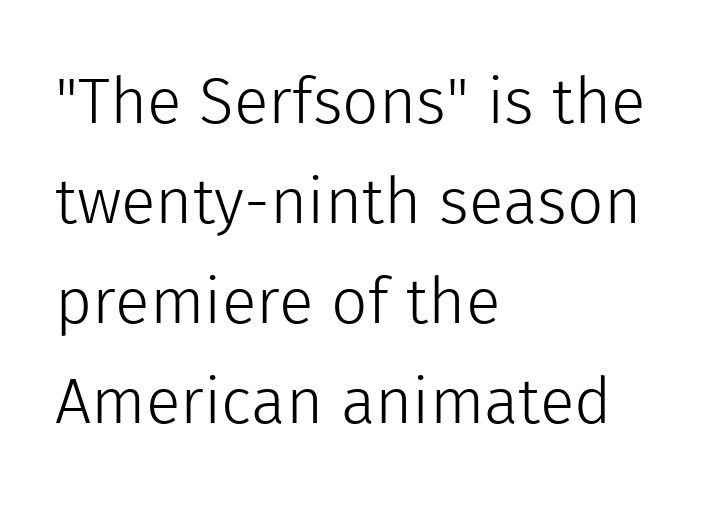
The image shows 64 px light sans-serif type, upright; set left-aligned, normal line spacing (1.56x), normal letter spacing, not underlined; a medium x-height.
